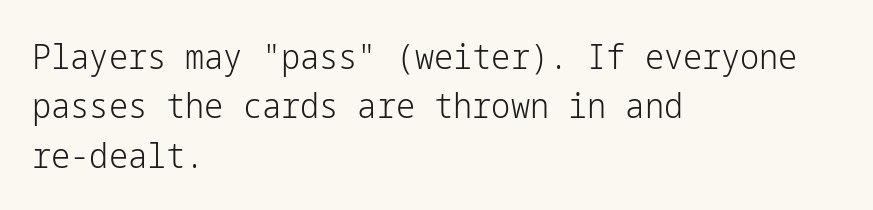
Q: Is the text bold? A: No.
Q: Is the text italic (slanted)? A: No, it is upright.
Q: Is the typeface a serif or a sans-serif typeface? A: Sans-serif.
Q: Is the text underlined? A: No.
Q: How is the paragraph aligned? A: Left-aligned.
Q: Is the spacing between letters normal or unusually wide? A: Normal.
Q: Is the spacing between lines tight, normal or loose? A: Normal.
Q: Width (condensed, normal, or wide)? A: Normal.
Q: Stroke contrast? A: Low.
Q: x-height? A: Medium.
